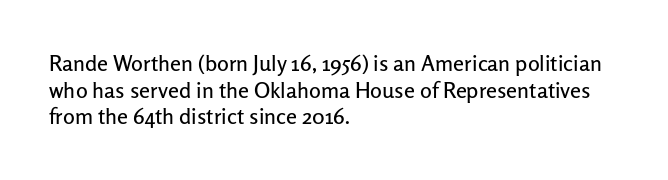
A student would call this left alignment; a typographer would say flush left, rag right. Nobody touched the tracking dial on this one. Tall strokes in this sample are plumb rather than angled. Descenders are the only things crossing below the line.
